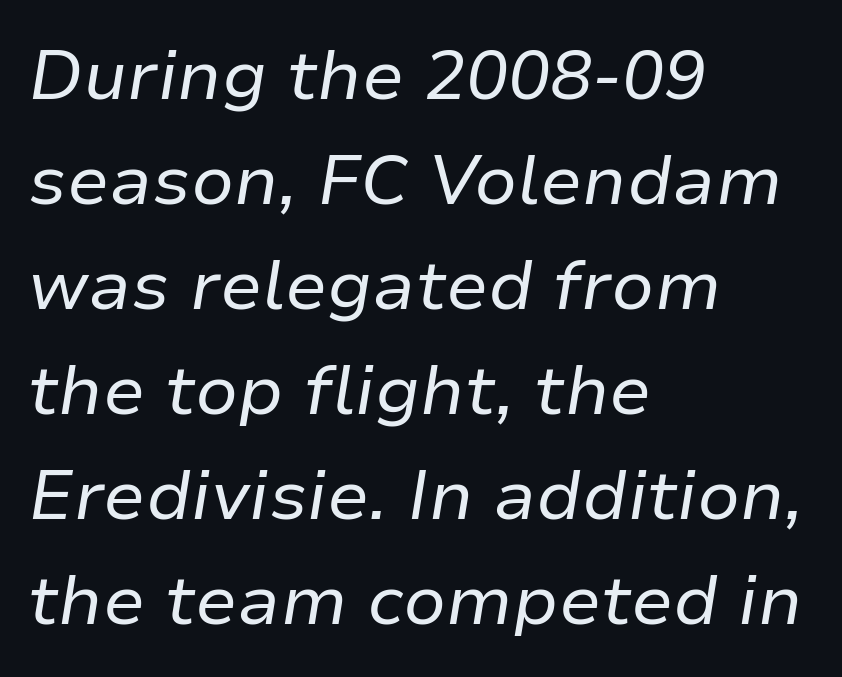
{"italic": "yes", "lean": "right", "slant_degrees": 9, "bold": "no", "weight": "regular", "width": "normal", "stroke_contrast": "low", "x_height": "medium", "monospaced": "no", "underline": "no", "align": "left", "line_spacing": "normal", "line_spacing_ratio": 1.5, "letter_spacing": "normal", "letter_spacing_em": 0.0, "glyph_px": 70}
